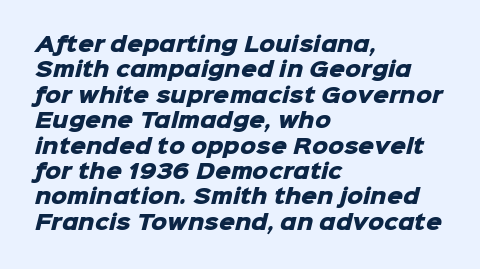
Q: Is the text bold? A: Yes.
Q: Is the text underlined? A: No.
Q: How is the paragraph aligned? A: Left-aligned.
Q: Is the spacing between letters normal or unusually wide? A: Normal.
Q: Is the spacing between lines tight, normal or loose? A: Normal.
